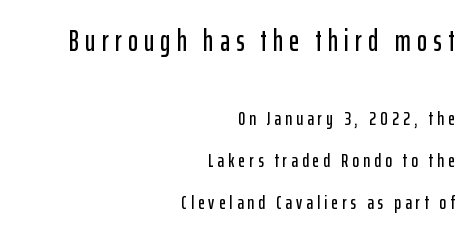
Type size steps down from the first block to the second. Think of a printed novel: that variable character pitch is what you see here. The baseline area is clear. Tracking here is generous; glyphs stand well apart from one another.
